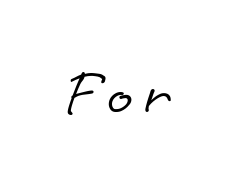
The image shows 68 px light sans-serif type; set not underlined; low stroke contrast and a small x-height.
